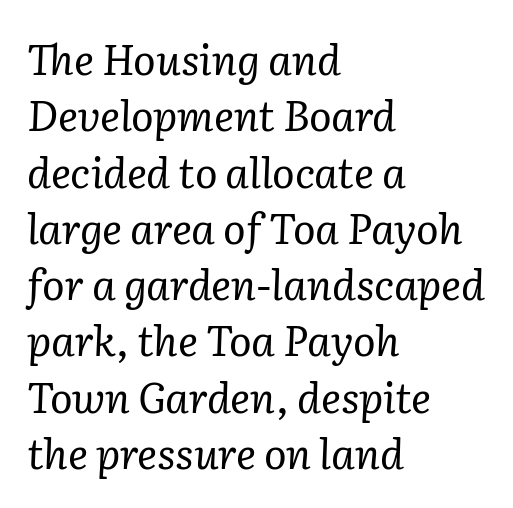
The image shows 42 px regular-weight serif type, italic (leaning right); set left-aligned, normal line spacing (1.34x), normal letter spacing, not underlined; low stroke contrast and a medium x-height.
